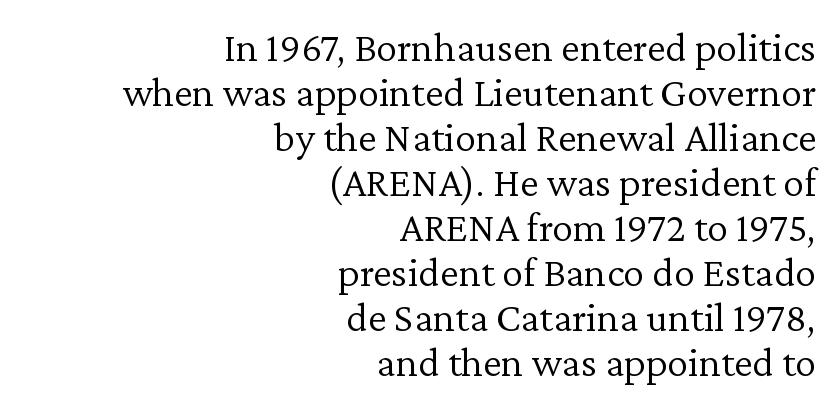
{"serif": "yes", "italic": "no", "bold": "no", "weight": "light", "width": "normal", "stroke_contrast": "low", "x_height": "medium", "monospaced": "no", "underline": "no", "align": "right", "line_spacing": "tight", "line_spacing_ratio": 1.07, "letter_spacing": "normal", "letter_spacing_em": 0.0, "glyph_px": 42}
